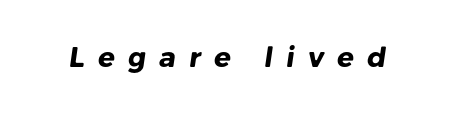
Loose tracking; the words dissolve into strings of separated letters. Every letter is thick-stroked: bold, no question. No feet cap the strokes, marking this as sans-serif type. Just letters on the line, the space beneath them empty. These lines are rendered in a variable-pitch font.
